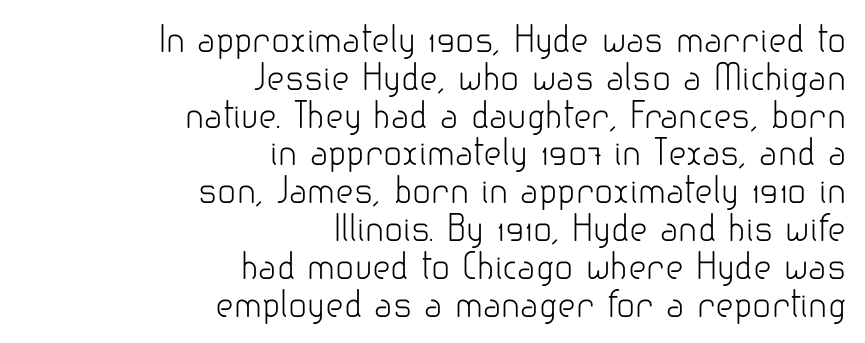
Posture: vertical. Character widths vary here, with narrow letters taking less room than wide ones. This is sans-serif lettering, the kind often seen on screens and signage. In terms of leading, this rendering errs on the cramped side.
